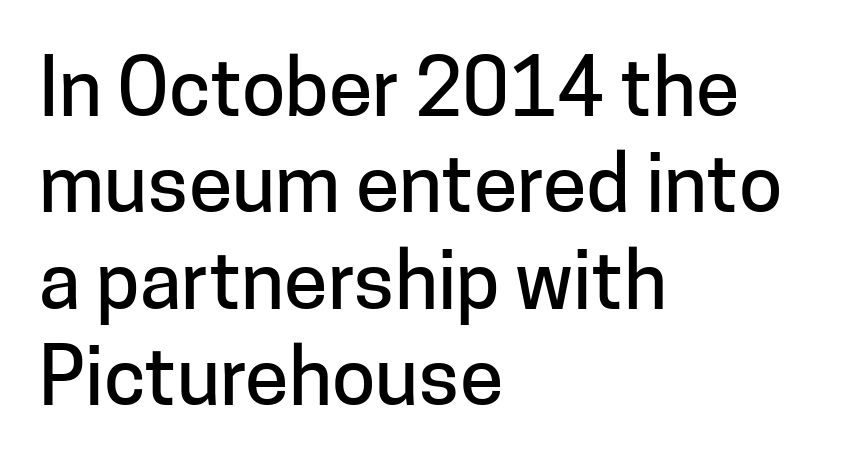
Every stem runs plumb, perpendicular to the baseline. Left-aligned paragraph, ragged on the right. The face used here is proportionally spaced, like ordinary book or web type. Does extra space separate the letters? No, they use regular spacing. The letters carry no serifs — their stems end cleanly without finishing strokes.
